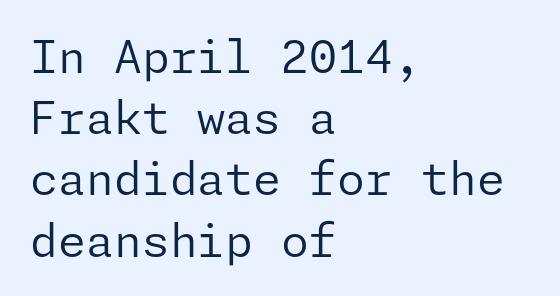
Q: Is the text bold? A: No.
Q: Is the text italic (slanted)? A: No, it is upright.
Q: Is the typeface a serif or a sans-serif typeface? A: Sans-serif.
Q: Is the text underlined? A: No.
Q: How is the paragraph aligned? A: Left-aligned.
Q: Is the spacing between letters normal or unusually wide? A: Normal.
Q: Is the spacing between lines tight, normal or loose? A: Normal.
Q: Width (condensed, normal, or wide)? A: Normal.
Q: Stroke contrast? A: Low.
Q: x-height? A: Medium.
